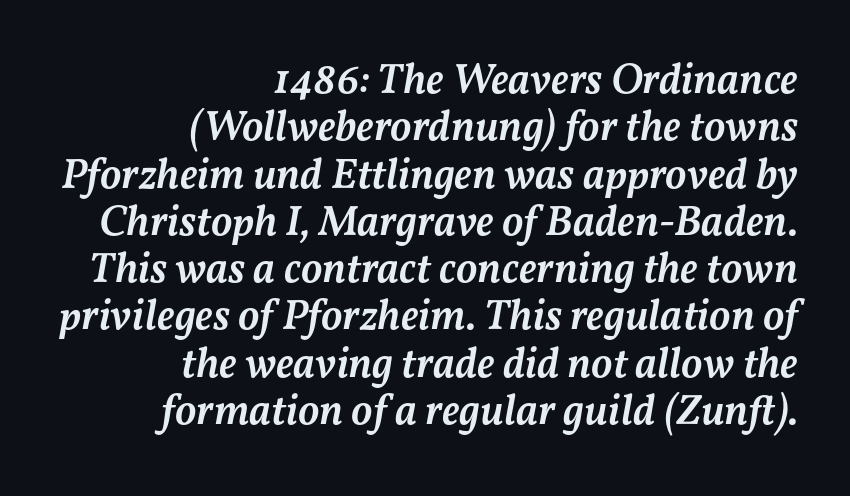
Q: Is the text bold? A: Semi-bold.
Q: Is the text italic (slanted)? A: Yes, it leans right by about 11 degrees.
Q: Is the text underlined? A: No.
Q: How is the paragraph aligned? A: Right-aligned.
Q: Is the spacing between letters normal or unusually wide? A: Normal.
Q: Is the spacing between lines tight, normal or loose? A: Tight.
Q: Width (condensed, normal, or wide)? A: Normal.
Q: Stroke contrast? A: Medium.
Q: x-height? A: Medium.
Q: Monospaced? A: No.
